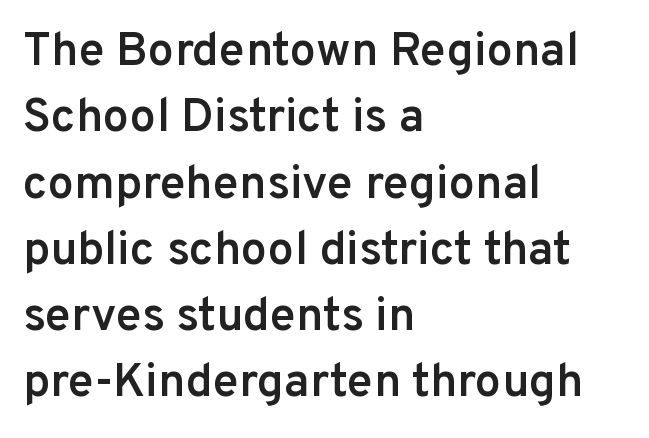
Q: Is the text bold? A: Semi-bold.
Q: Is the text italic (slanted)? A: No, it is upright.
Q: Is the typeface a serif or a sans-serif typeface? A: Sans-serif.
Q: Is the text underlined? A: No.
Q: How is the paragraph aligned? A: Left-aligned.
Q: Is the spacing between letters normal or unusually wide? A: Normal.
Q: Is the spacing between lines tight, normal or loose? A: Normal.
Q: Width (condensed, normal, or wide)? A: Normal.
Q: Stroke contrast? A: Low.
Q: x-height? A: Medium.
Q: Monospaced? A: No.
